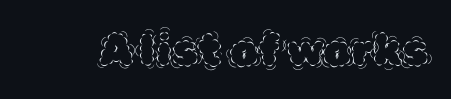
Ordinary non-slanted type is in use. The passage shown is not bold in any degree. Do the characters align in a grid? No, the font is proportional. Students, note that the glyphs here touch the page at normal intervals. Quick note: underline off.
